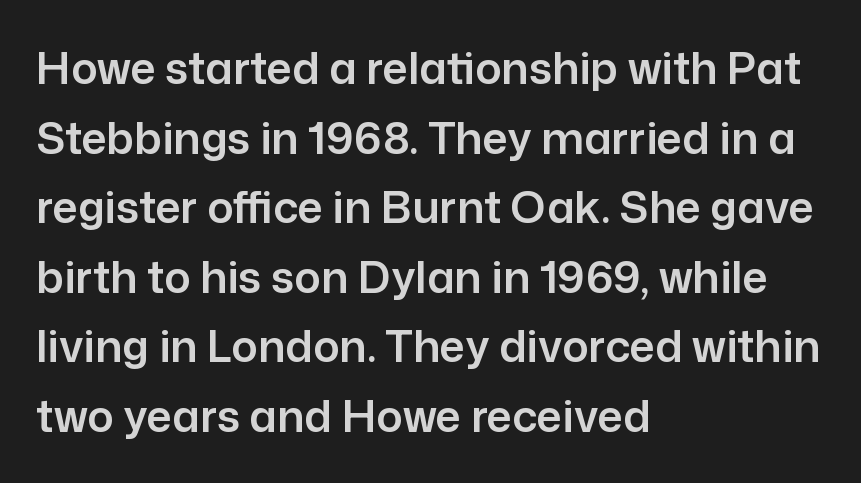
The image shows 44 px sans-serif type, upright; set left-aligned, normal line spacing (1.58x), normal letter spacing, not underlined; low stroke contrast and a medium x-height.
